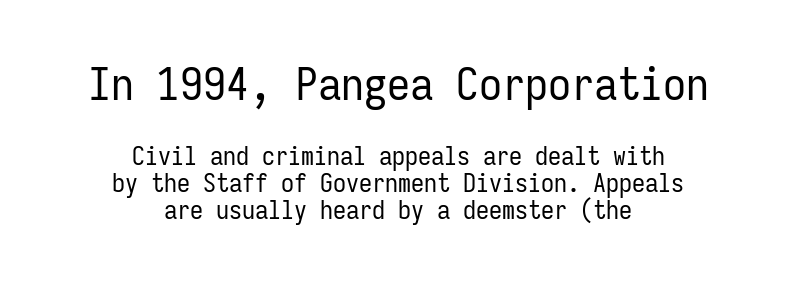
{"serif": "no", "italic": "no", "bold": "no", "weight": "regular", "width": "condensed", "stroke_contrast": "low", "x_height": "medium", "monospaced": "yes", "underline": "no", "align": "center", "line_spacing": "tight", "line_spacing_ratio": 1.03, "letter_spacing": "normal", "letter_spacing_em": 0.0, "larger_block": "first", "size_ratio": 1.77, "glyph_px": 46}
